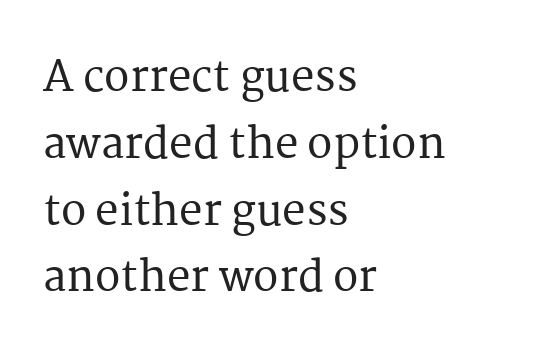
{"serif": "yes", "italic": "no", "width": "normal", "stroke_contrast": "medium", "x_height": "medium", "monospaced": "no", "underline": "no", "align": "left", "line_spacing": "normal", "line_spacing_ratio": 1.59, "letter_spacing": "normal", "letter_spacing_em": 0.0, "glyph_px": 42}
